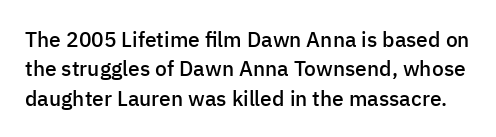
The image shows 21 px text type, upright; set normal line spacing (1.4x), normal letter spacing, not underlined.
